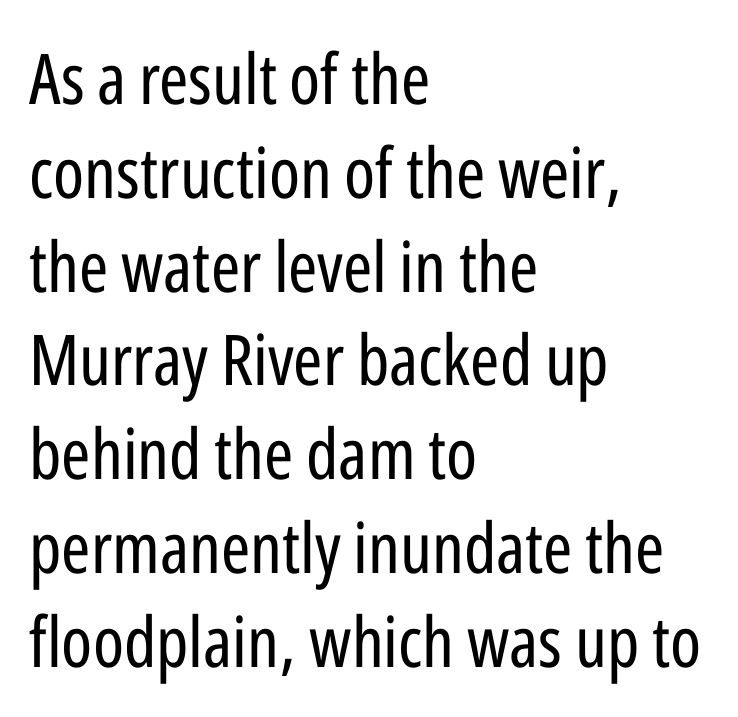
{"serif": "no", "italic": "no", "bold": "no", "weight": "regular", "width": "condensed", "stroke_contrast": "low", "x_height": "medium", "monospaced": "no", "underline": "no", "align": "left", "line_spacing": "normal", "line_spacing_ratio": 1.34, "letter_spacing": "normal", "letter_spacing_em": 0.0, "glyph_px": 70}
